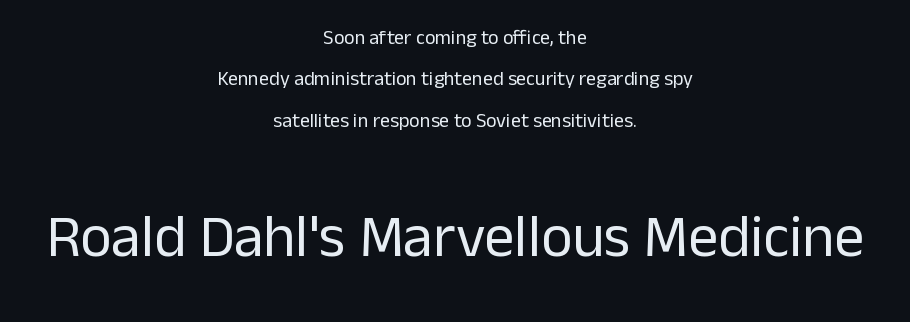
Caption: multi-line text, centered on the measure. Default kerning and tracking; the words read as compact shapes. Visually, the bottom section dominates because its glyphs are scaled up. Bold? No — there's no thickening of the strokes.
